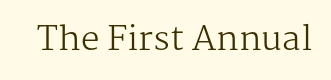
The image shows 33 px regular-weight serif type, upright; set normal letter spacing, not underlined; medium stroke contrast and a medium x-height.
